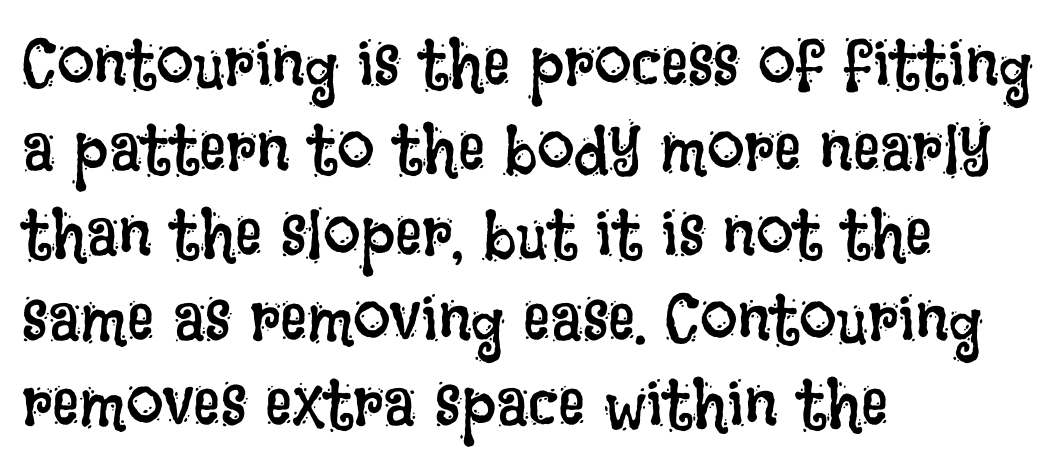
Ink coverage per letter is moderate at most. There is no visible air inserted between adjacent glyphs. Posture: straight, roman, zero tilt. This sample keeps an unexceptional amount of space between lines.
